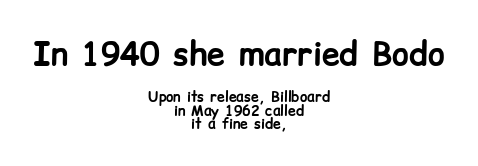
{"serif": "no", "italic": "no", "bold": "yes", "weight": "bold", "width": "normal", "stroke_contrast": "low", "x_height": "medium", "monospaced": "no", "underline": "no", "align": "center", "line_spacing": "tight", "line_spacing_ratio": 0.96, "letter_spacing": "normal", "letter_spacing_em": 0.0, "larger_block": "first", "size_ratio": 2.29, "glyph_px": 32}
